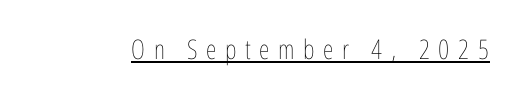
{"italic": "no", "bold": "no", "underline": "yes", "letter_spacing": "wide", "letter_spacing_em": 0.32, "glyph_px": 27}
